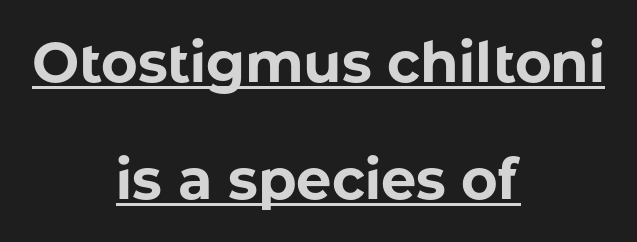
The image shows 56 px bold sans-serif type, upright; set centered, loose line spacing (2.09x), normal letter spacing, underlined; low stroke contrast and a medium x-height.
